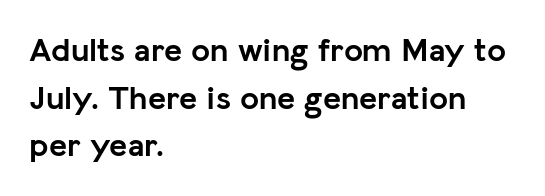
Q: Is the text bold? A: Yes.
Q: Is the text italic (slanted)? A: No, it is upright.
Q: Is the typeface a serif or a sans-serif typeface? A: Sans-serif.
Q: Is the text underlined? A: No.
Q: How is the paragraph aligned? A: Left-aligned.
Q: Is the spacing between letters normal or unusually wide? A: Normal.
Q: Is the spacing between lines tight, normal or loose? A: Normal.
Q: Width (condensed, normal, or wide)? A: Normal.
Q: Stroke contrast? A: Low.
Q: x-height? A: Medium.
Q: Monospaced? A: No.
